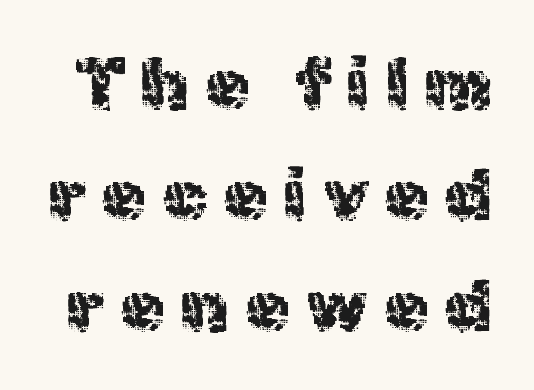
The image shows 72 px sans-serif type, upright; set normal line spacing (1.54x), unusually wide letter spacing (+0.22 em), not underlined; a medium x-height.
